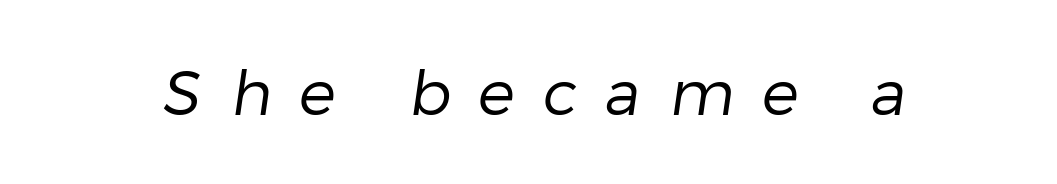
Tracking here is generous; glyphs stand well apart from one another. Weight: regular or lighter. The foot of each line stays bare and open. The rendering uses natural spacing where letterforms have individual widths.
